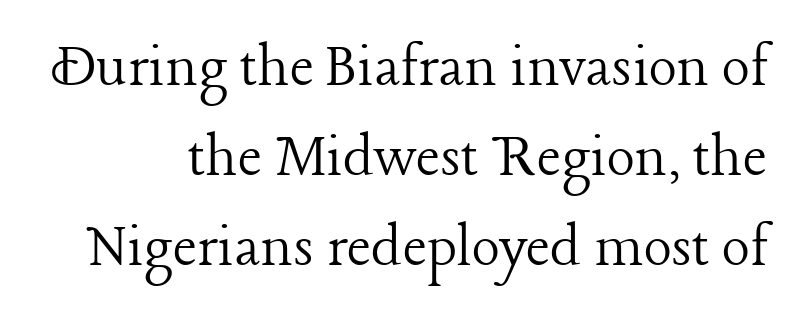
The zone under the glyphs is completely vacant. What's the leading like? Ordinary, nothing unusual. Does extra space separate the letters? No, they use regular spacing. The glyphs in this specimen are seriffed. These lines are rendered in a variable-pitch font. No italicization has been applied; the sample stays upright.
